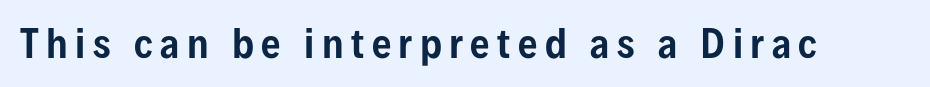
A typesetter would call this proportional, since set widths differ per character. The typography opts for an upright posture over an oblique one. Nobody drew a line under any word here. Grotesque or geometric, the face here clearly has no serifs. Caption: expanded tracking, letters set apart.
